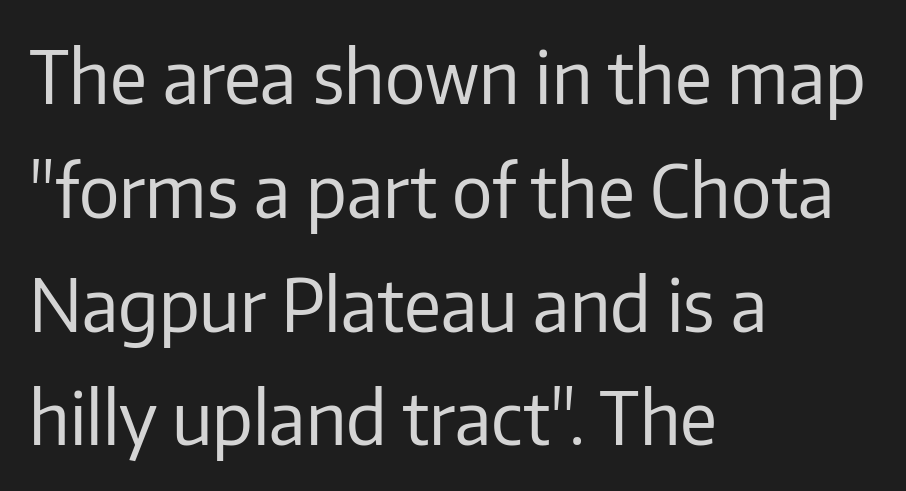
Q: Is the text bold? A: No.
Q: Is the text italic (slanted)? A: No, it is upright.
Q: Is the typeface a serif or a sans-serif typeface? A: Sans-serif.
Q: Is the text underlined? A: No.
Q: How is the paragraph aligned? A: Left-aligned.
Q: Is the spacing between letters normal or unusually wide? A: Normal.
Q: Is the spacing between lines tight, normal or loose? A: Normal.
Q: Width (condensed, normal, or wide)? A: Normal.
Q: Stroke contrast? A: Low.
Q: x-height? A: Medium.
Q: Monospaced? A: No.
